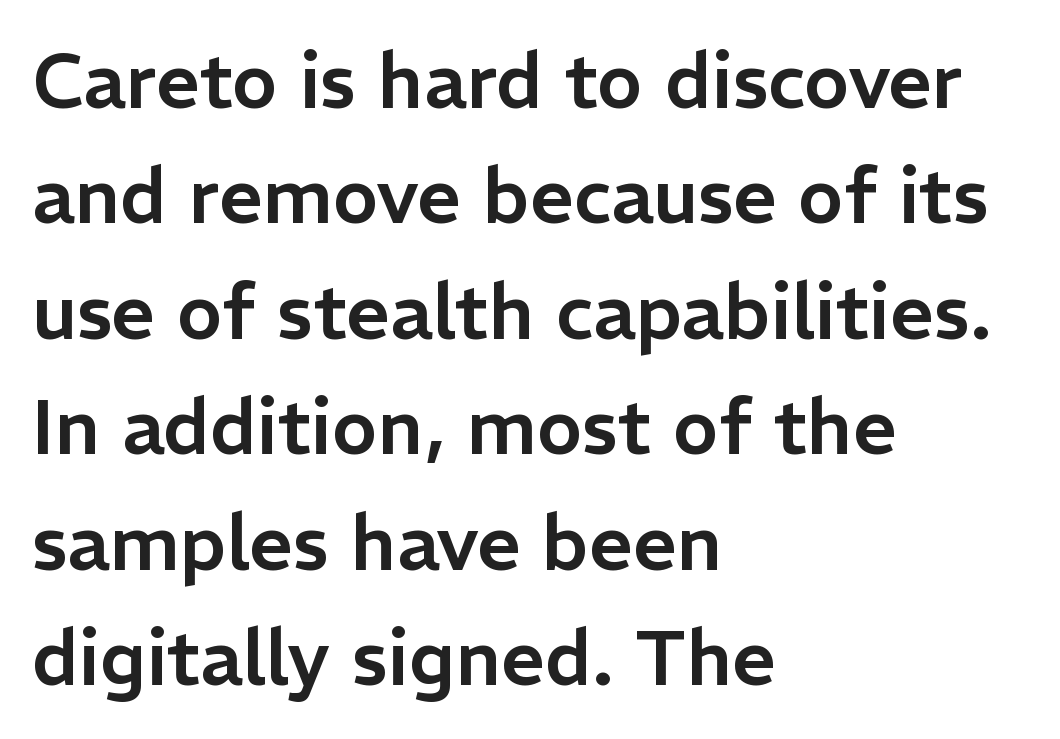
Q: Is the text italic (slanted)? A: No, it is upright.
Q: Is the typeface a serif or a sans-serif typeface? A: Sans-serif.
Q: Is the text underlined? A: No.
Q: How is the paragraph aligned? A: Left-aligned.
Q: Is the spacing between letters normal or unusually wide? A: Normal.
Q: Is the spacing between lines tight, normal or loose? A: Normal.
Q: Width (condensed, normal, or wide)? A: Normal.
Q: Stroke contrast? A: Low.
Q: x-height? A: Medium.
Q: Monospaced? A: No.
